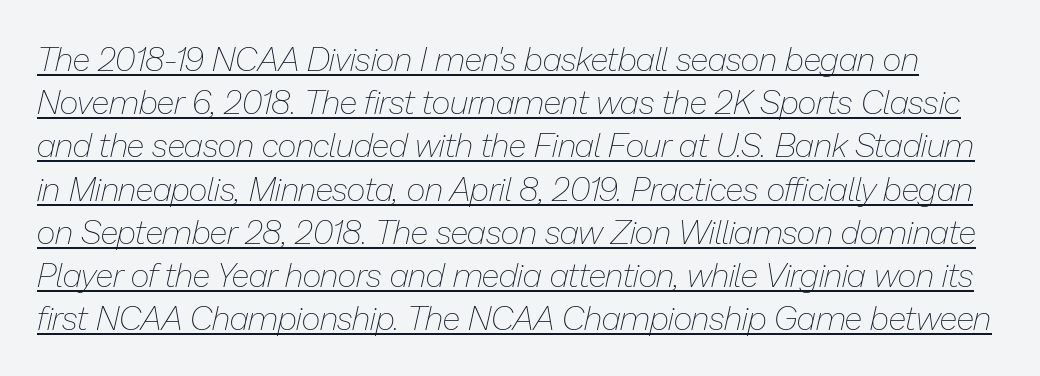
Q: Is the text bold? A: No.
Q: Is the text italic (slanted)? A: Yes, it leans right by about 13 degrees.
Q: Is the text underlined? A: Yes.
Q: Is the spacing between letters normal or unusually wide? A: Normal.
Q: Is the spacing between lines tight, normal or loose? A: Normal.
Q: Width (condensed, normal, or wide)? A: Normal.
Q: Stroke contrast? A: Low.
Q: x-height? A: Medium.
Q: Monospaced? A: No.
